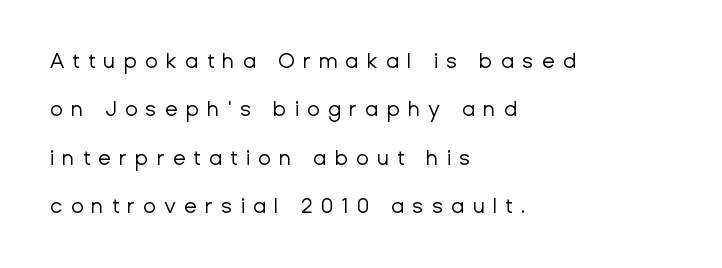
In terms of leading, this rendering errs on the spacious side. The lettering holds an erect, upright posture throughout. No extra ink here — the face is not bold. Horizontal alignment here is leftward, the default for most running prose. Does extra space separate the letters? Yes, quite a lot of it. Each row of text sits above clean, open space.
